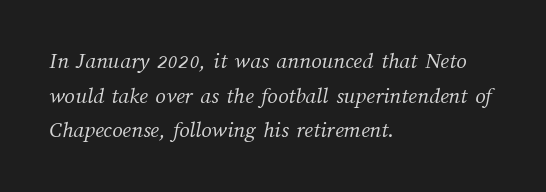
{"bold": "no", "underline": "no", "align": "left", "line_spacing": "normal", "line_spacing_ratio": 1.51, "letter_spacing": "normal", "letter_spacing_em": 0.0, "glyph_px": 23}
